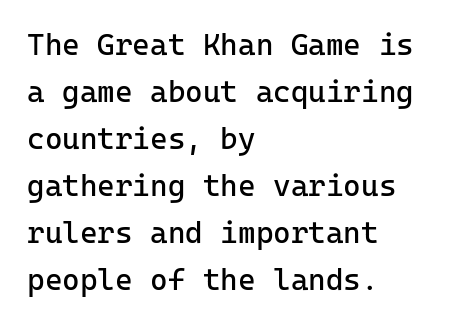
The image shows 30 px regular-weight sans-serif type, upright, monospaced; set left-aligned, normal line spacing (1.57x), normal letter spacing, not underlined; low stroke contrast and a medium x-height.
